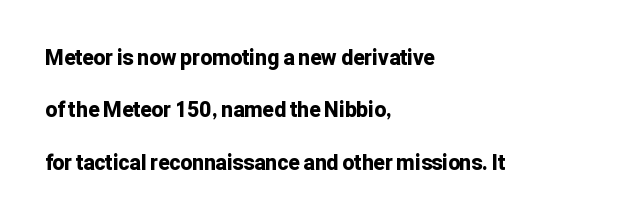
Q: Is the text bold? A: Yes.
Q: Is the text italic (slanted)? A: No, it is upright.
Q: Is the text underlined? A: No.
Q: How is the paragraph aligned? A: Left-aligned.
Q: Is the spacing between letters normal or unusually wide? A: Normal.
Q: Is the spacing between lines tight, normal or loose? A: Loose.
